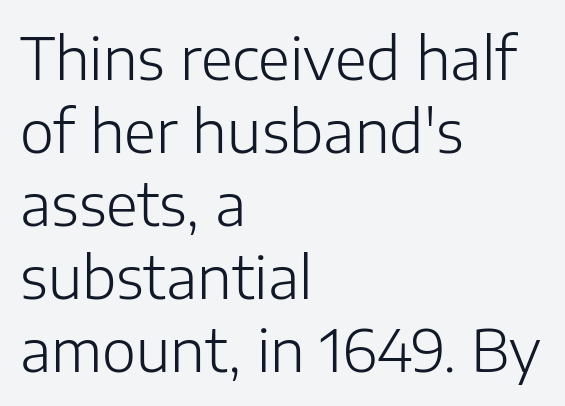
The image shows 58 px light sans-serif type, upright; set left-aligned, normal line spacing (1.26x), normal letter spacing, not underlined; low stroke contrast and a medium x-height.
